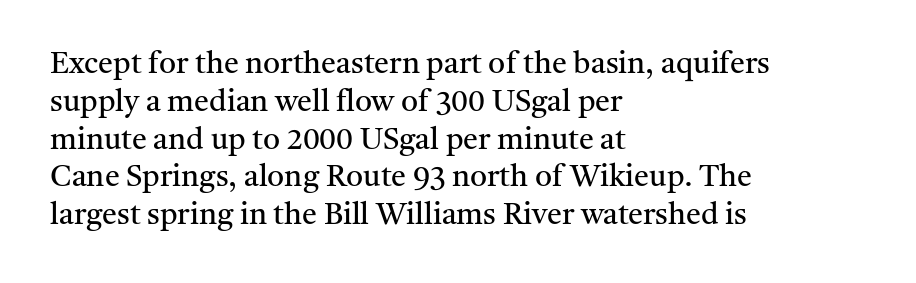
{"serif": "yes", "italic": "no", "bold": "no", "weight": "regular", "width": "normal", "stroke_contrast": "medium", "x_height": "medium", "monospaced": "no", "underline": "no", "align": "left", "line_spacing": "normal", "line_spacing_ratio": 1.26, "letter_spacing": "normal", "letter_spacing_em": 0.0, "glyph_px": 30}
